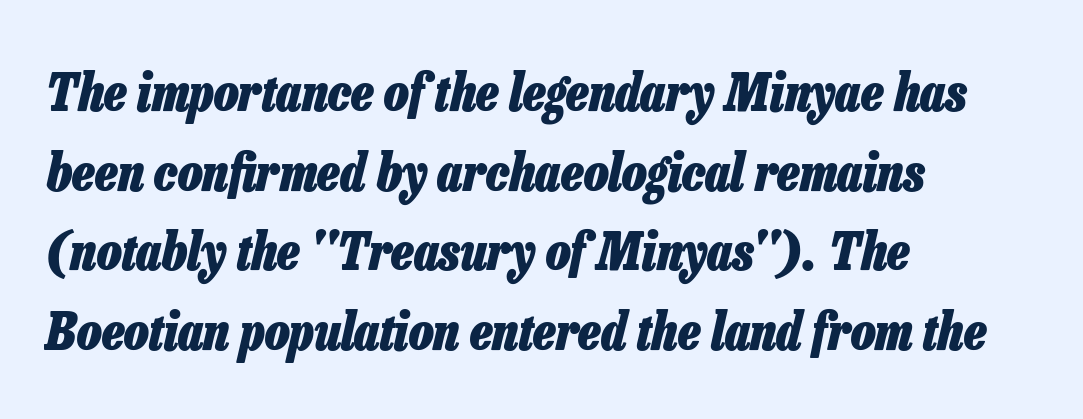
Q: Is the text bold? A: Yes.
Q: Is the text italic (slanted)? A: Yes, it leans right by about 13 degrees.
Q: Is the text underlined? A: No.
Q: How is the paragraph aligned? A: Left-aligned.
Q: Is the spacing between letters normal or unusually wide? A: Normal.
Q: Is the spacing between lines tight, normal or loose? A: Normal.
Q: Width (condensed, normal, or wide)? A: Condensed.
Q: Stroke contrast? A: Low.
Q: x-height? A: Medium.
Q: Monospaced? A: No.
